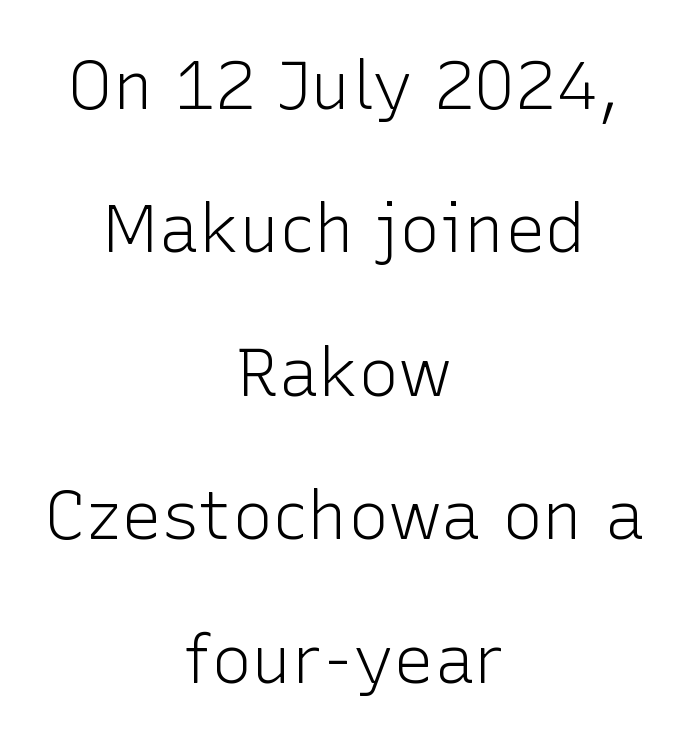
Widely set lines give the paragraph a tall, airy silhouette. The font family rendered here belongs to the sans-serif group. The rag falls on both sides of this text block equally. Note the varied advance widths — an 'i' is clearly narrower than an 'm'.
